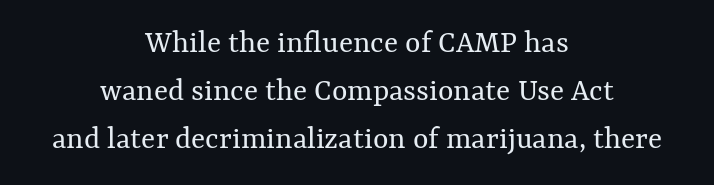
{"italic": "no", "bold": "no", "weight": "regular", "width": "normal", "stroke_contrast": "medium", "x_height": "medium", "monospaced": "no", "underline": "no", "align": "center", "line_spacing": "normal", "line_spacing_ratio": 1.45, "letter_spacing": "normal", "letter_spacing_em": 0.0, "glyph_px": 33}
